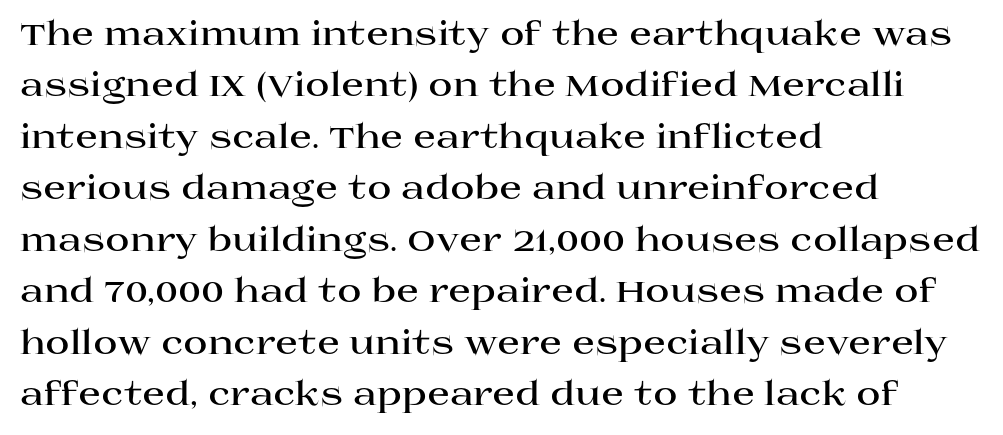
The image shows 33 px bold, wide serif type, upright; set left-aligned, normal line spacing (1.56x), normal letter spacing, not underlined; high stroke contrast and a large x-height.
